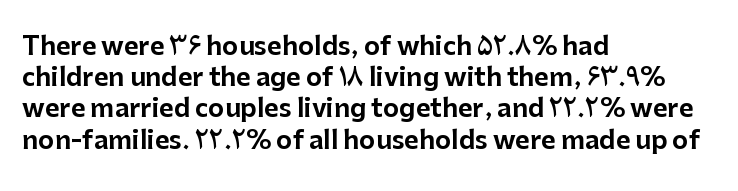
The image shows 25 px text type, upright; set left-aligned, normal line spacing (1.25x), normal letter spacing, not underlined.
